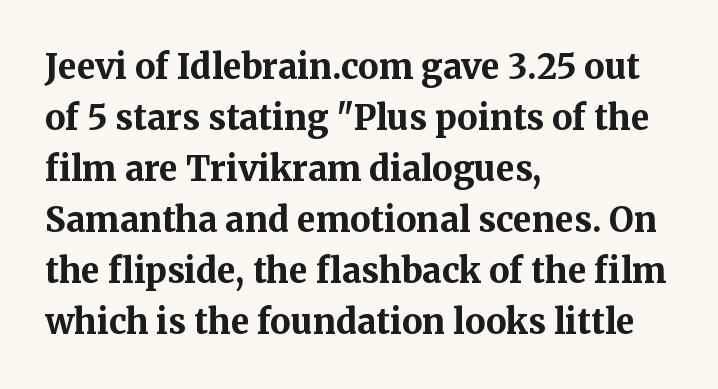
Q: Is the text bold? A: Yes.
Q: Is the text italic (slanted)? A: No, it is upright.
Q: Is the typeface a serif or a sans-serif typeface? A: Serif.
Q: Is the text underlined? A: No.
Q: How is the paragraph aligned? A: Left-aligned.
Q: Is the spacing between letters normal or unusually wide? A: Normal.
Q: Is the spacing between lines tight, normal or loose? A: Normal.
Q: Width (condensed, normal, or wide)? A: Normal.
Q: Stroke contrast? A: Medium.
Q: x-height? A: Medium.
Q: Monospaced? A: No.
